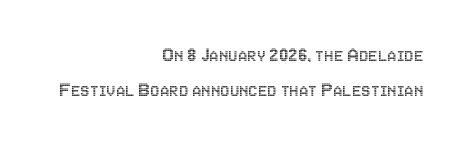
{"italic": "no", "underline": "no", "align": "right", "line_spacing": "normal", "line_spacing_ratio": 1.68, "letter_spacing": "normal", "letter_spacing_em": 0.0, "glyph_px": 21}
